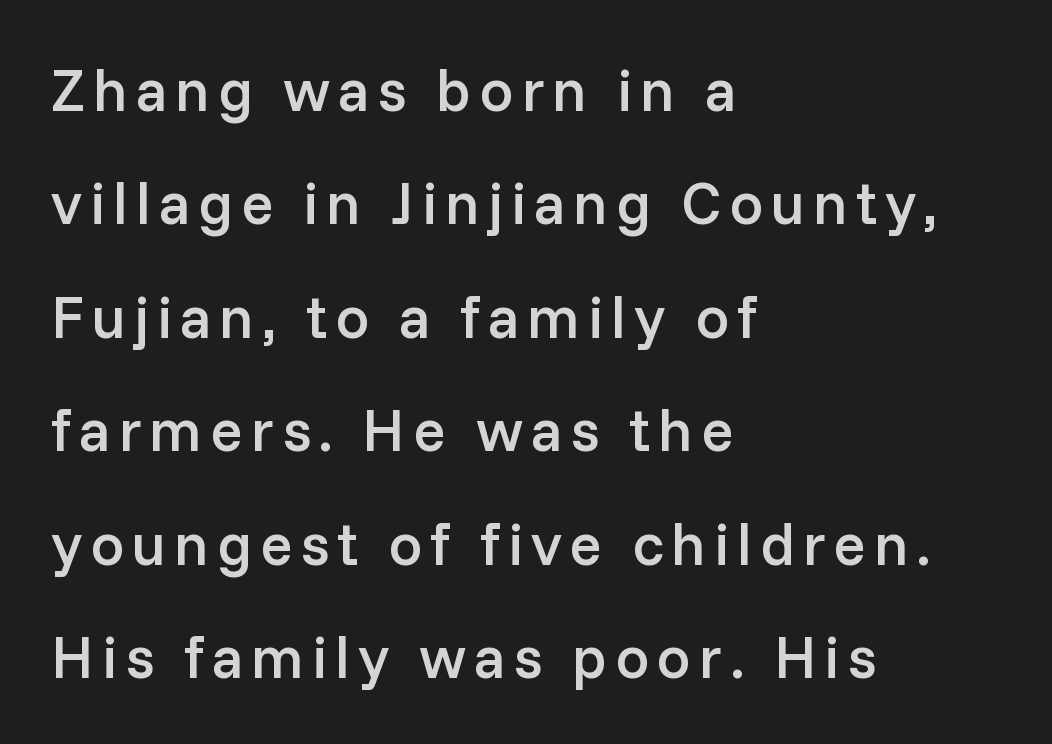
Does the weight exceed regular? Yes, but only to semibold. Every character sits straight up, as roman type does. The space directly below the letters is spotless. Casual observation: everything's shoved over to the left. Classification — sans serif. The rendering uses natural spacing where letterforms have individual widths.
